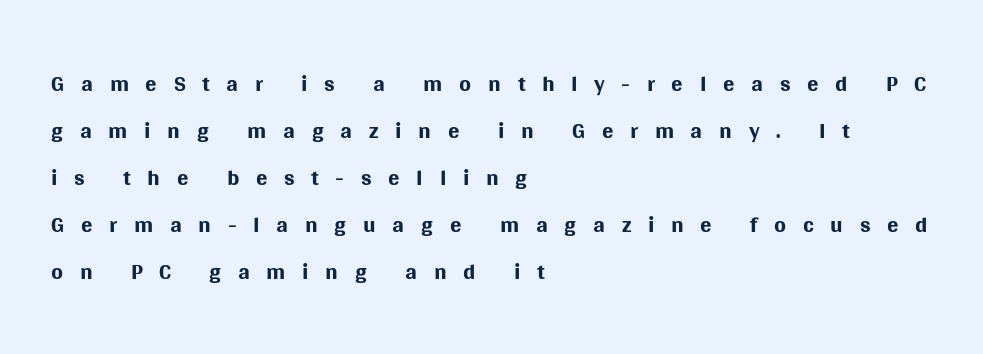
The image shows 34 px regular-weight sans-serif type, upright; set left-aligned, normal line spacing (1.38x), unusually wide letter spacing (+0.49 em), not underlined; medium stroke contrast and a large x-height.
